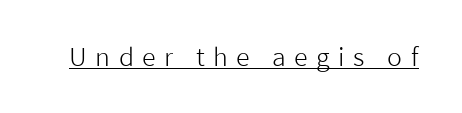
Q: Is the text bold? A: No.
Q: Is the text italic (slanted)? A: No, it is upright.
Q: Is the text underlined? A: Yes.
Q: Is the spacing between letters normal or unusually wide? A: Unusually wide.
